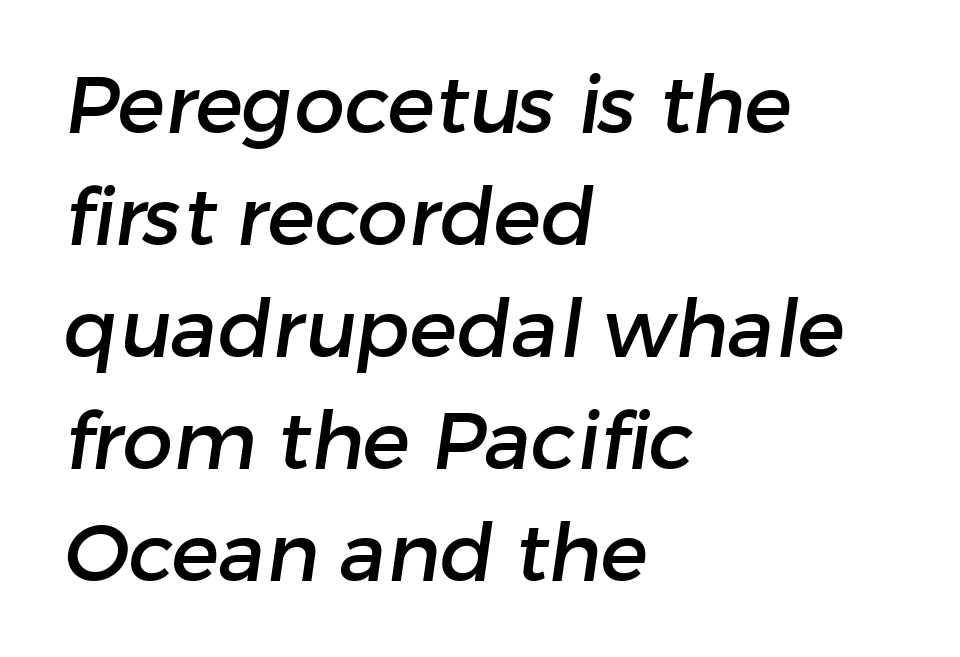
{"serif": "no", "width": "normal", "stroke_contrast": "low", "x_height": "medium", "monospaced": "no", "underline": "no", "align": "left", "line_spacing": "normal", "line_spacing_ratio": 1.4, "letter_spacing": "normal", "letter_spacing_em": 0.0, "glyph_px": 80}
